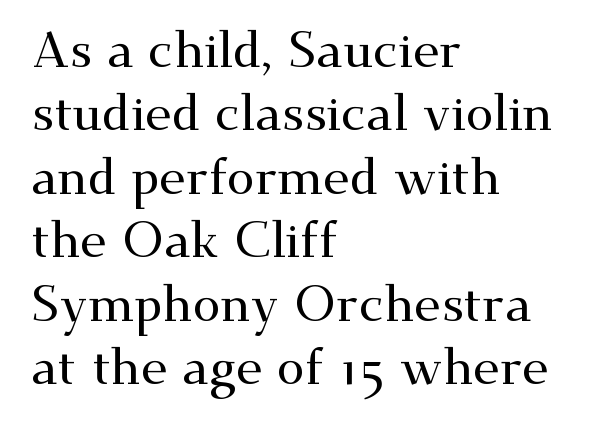
{"serif": "yes", "italic": "no", "width": "wide", "stroke_contrast": "medium", "x_height": "small", "monospaced": "no", "underline": "no", "align": "left", "line_spacing": "normal", "line_spacing_ratio": 1.27, "letter_spacing": "normal", "letter_spacing_em": 0.0, "glyph_px": 50}
